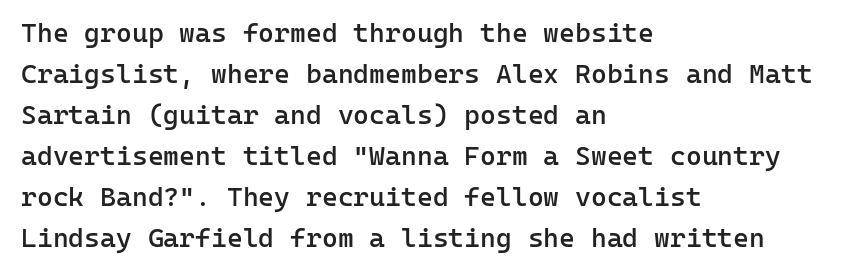
Q: Is the text bold? A: Semi-bold.
Q: Is the text italic (slanted)? A: No, it is upright.
Q: Is the text underlined? A: No.
Q: How is the paragraph aligned? A: Left-aligned.
Q: Is the spacing between letters normal or unusually wide? A: Normal.
Q: Is the spacing between lines tight, normal or loose? A: Normal.
